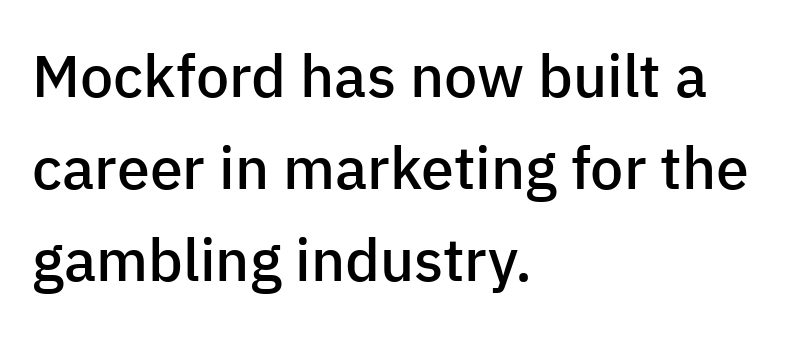
Q: Is the text bold? A: Semi-bold.
Q: Is the text italic (slanted)? A: No, it is upright.
Q: Is the typeface a serif or a sans-serif typeface? A: Sans-serif.
Q: Is the text underlined? A: No.
Q: How is the paragraph aligned? A: Left-aligned.
Q: Is the spacing between letters normal or unusually wide? A: Normal.
Q: Is the spacing between lines tight, normal or loose? A: Normal.
Q: Width (condensed, normal, or wide)? A: Normal.
Q: Stroke contrast? A: Low.
Q: x-height? A: Medium.
Q: Monospaced? A: No.
